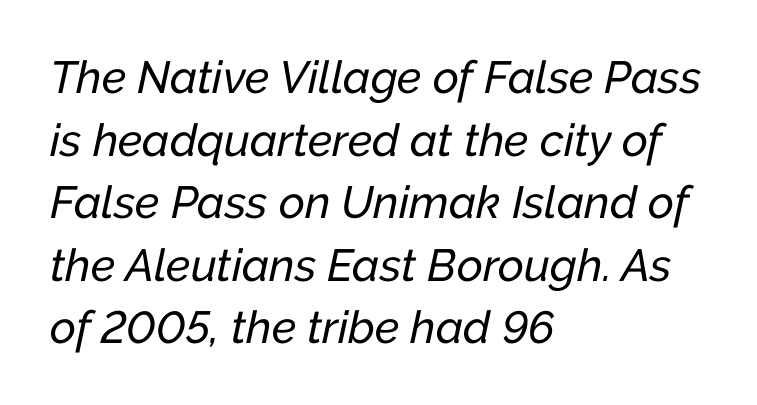
The image shows 45 px text type, italic (leaning right); set left-aligned, normal line spacing (1.39x), normal letter spacing, not underlined; low stroke contrast and a medium x-height.
